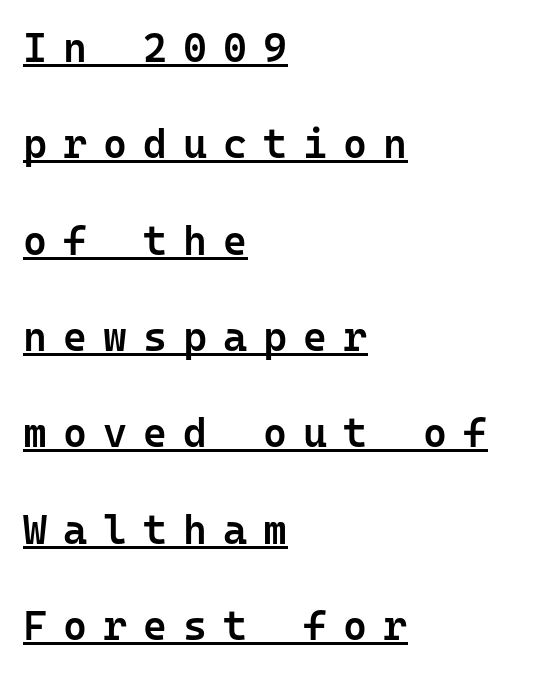
Q: Is the text bold? A: Semi-bold.
Q: Is the text italic (slanted)? A: No, it is upright.
Q: Is the typeface a serif or a sans-serif typeface? A: Sans-serif.
Q: Is the text underlined? A: Yes.
Q: How is the paragraph aligned? A: Left-aligned.
Q: Is the spacing between letters normal or unusually wide? A: Unusually wide.
Q: Is the spacing between lines tight, normal or loose? A: Loose.
Q: Width (condensed, normal, or wide)? A: Normal.
Q: Stroke contrast? A: Low.
Q: x-height? A: Medium.
Q: Monospaced? A: Yes.
